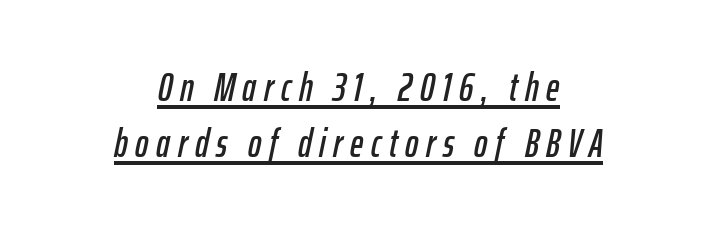
Q: Is the text italic (slanted)? A: Yes, it leans right by about 12 degrees.
Q: Is the text underlined? A: Yes.
Q: How is the paragraph aligned? A: Centered.
Q: Is the spacing between lines tight, normal or loose? A: Normal.
Q: Width (condensed, normal, or wide)? A: Condensed.
Q: Stroke contrast? A: Low.
Q: x-height? A: Medium.
Q: Monospaced? A: No.
